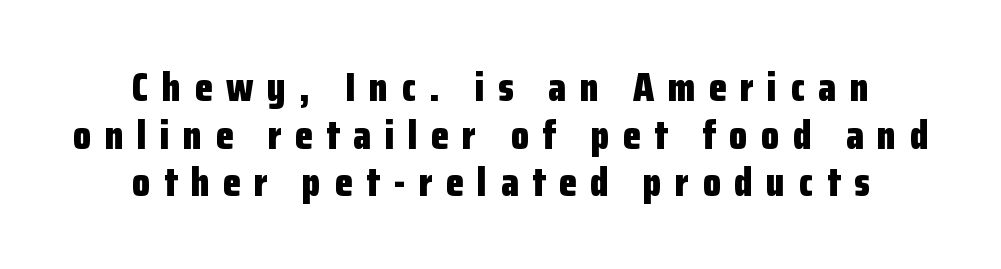
The image shows 41 px bold, condensed sans-serif type, upright; set centered, line spacing 1.16x, unusually wide letter spacing (+0.33 em), not underlined; low stroke contrast and a medium x-height.
